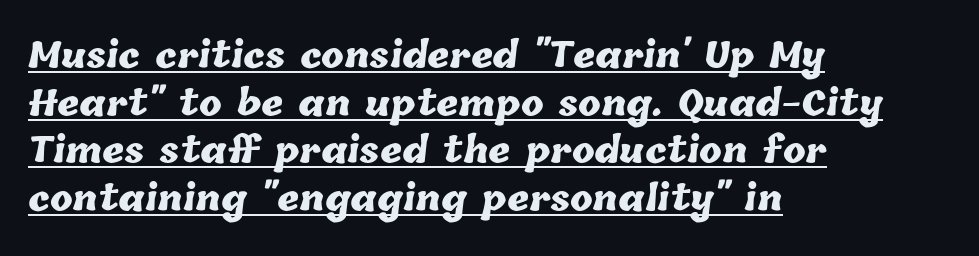
Q: Is the text bold? A: Yes.
Q: Is the text underlined? A: Yes.
Q: How is the paragraph aligned? A: Left-aligned.
Q: Is the spacing between letters normal or unusually wide? A: Normal.
Q: Is the spacing between lines tight, normal or loose? A: Normal.
Q: Width (condensed, normal, or wide)? A: Normal.
Q: Stroke contrast? A: Low.
Q: x-height? A: Medium.
Q: Monospaced? A: No.
